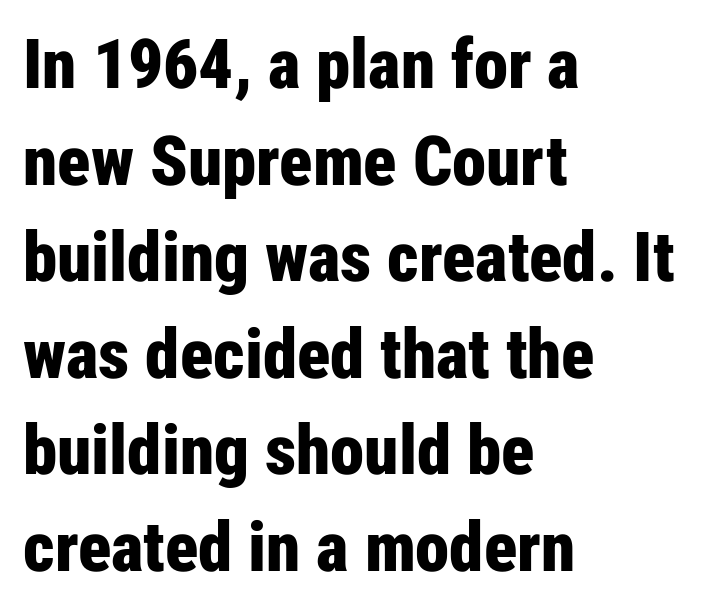
{"serif": "no", "italic": "no", "bold": "yes", "weight": "bold", "width": "condensed", "stroke_contrast": "low", "x_height": "medium", "monospaced": "no", "underline": "no", "align": "left", "line_spacing": "normal", "line_spacing_ratio": 1.4, "letter_spacing": "normal", "letter_spacing_em": 0.0, "glyph_px": 69}
